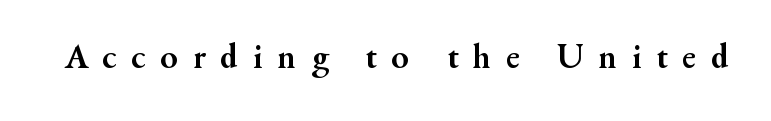
The image shows 36 px semibold serif type, upright; set unusually wide letter spacing (+0.41 em), not underlined; medium stroke contrast and a small x-height.
